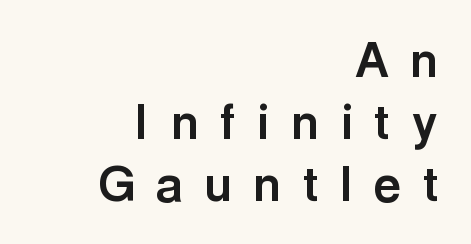
Q: Is the text bold? A: Yes.
Q: Is the text italic (slanted)? A: No, it is upright.
Q: Is the typeface a serif or a sans-serif typeface? A: Sans-serif.
Q: Is the text underlined? A: No.
Q: How is the paragraph aligned? A: Right-aligned.
Q: Is the spacing between letters normal or unusually wide? A: Unusually wide.
Q: Is the spacing between lines tight, normal or loose? A: Normal.
Q: Width (condensed, normal, or wide)? A: Normal.
Q: x-height? A: Medium.
Q: Monospaced? A: No.
